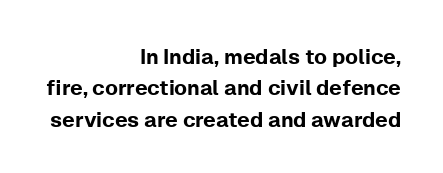
The image shows 21 px text type, upright; set right-aligned, normal line spacing (1.5x), normal letter spacing, not underlined.
